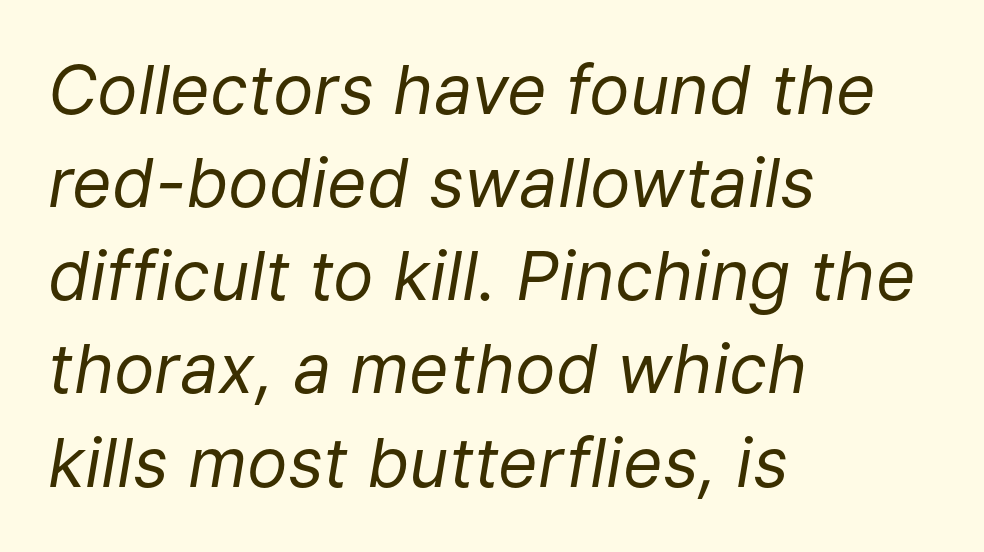
A typesetter would call this proportional, since set widths differ per character. No heavy texture on the line: the type isn't bold. The foot of each line stays bare and open. When letters slant like this, we call the style italic.
